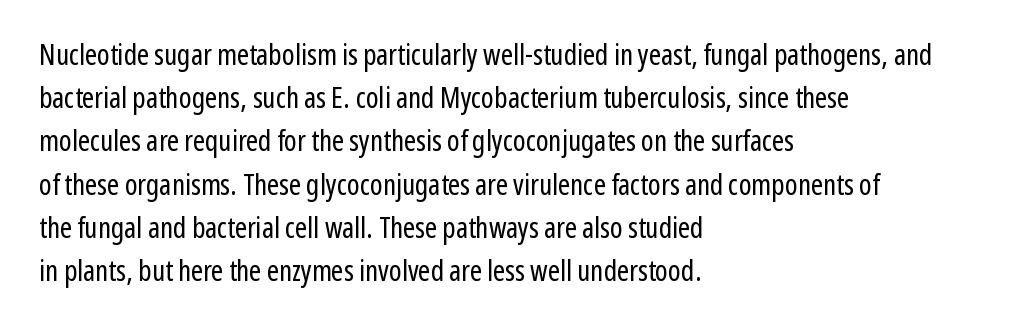
{"serif": "no", "italic": "no", "bold": "no", "weight": "regular", "width": "condensed", "stroke_contrast": "low", "x_height": "medium", "monospaced": "no", "underline": "no", "align": "left", "line_spacing": "normal", "line_spacing_ratio": 1.49, "letter_spacing": "normal", "letter_spacing_em": 0.0, "glyph_px": 29}
